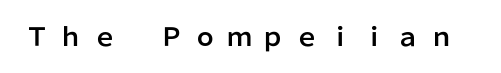
Plain, unruled lines of type. Look at the tracking — it's clearly loosened, letters drifting apart. The lettering holds an erect, upright posture throughout.
